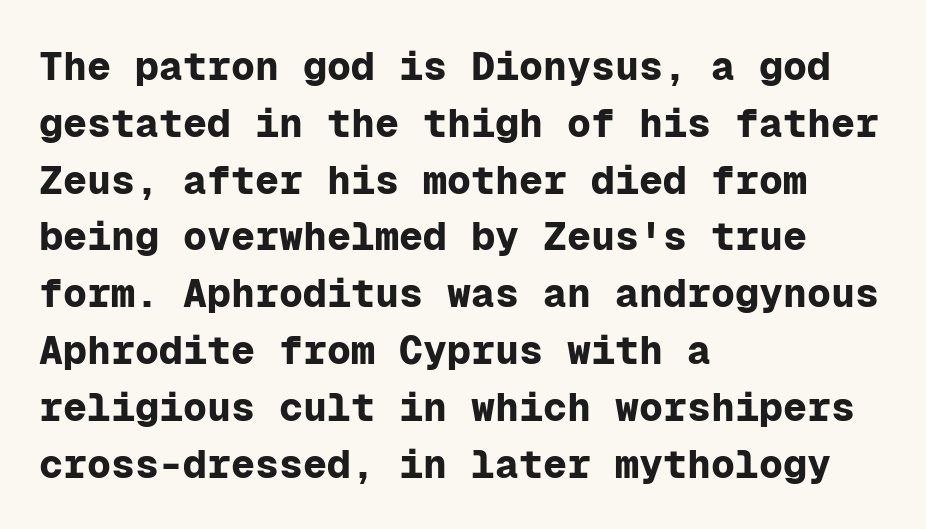
Q: Is the text bold? A: Yes.
Q: Is the text italic (slanted)? A: No, it is upright.
Q: Is the typeface a serif or a sans-serif typeface? A: Sans-serif.
Q: Is the text underlined? A: No.
Q: How is the paragraph aligned? A: Left-aligned.
Q: Is the spacing between letters normal or unusually wide? A: Normal.
Q: Is the spacing between lines tight, normal or loose? A: Normal.
Q: Width (condensed, normal, or wide)? A: Normal.
Q: Stroke contrast? A: Low.
Q: x-height? A: Medium.
Q: Monospaced? A: Yes.
